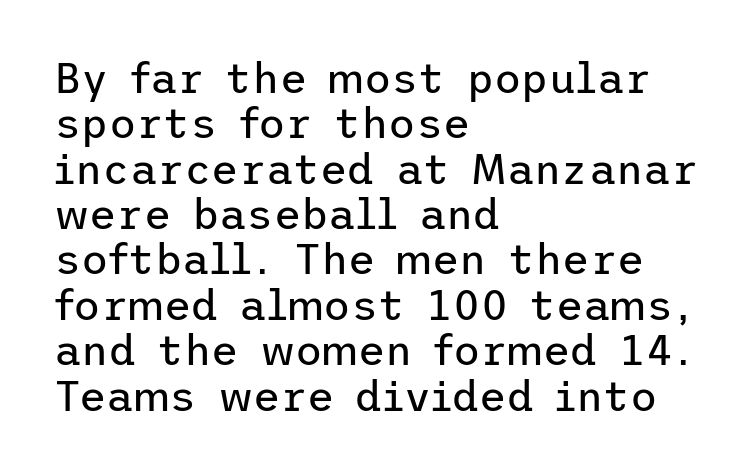
Q: Is the text bold? A: No.
Q: Is the text italic (slanted)? A: No, it is upright.
Q: Is the typeface a serif or a sans-serif typeface? A: Sans-serif.
Q: Is the text underlined? A: No.
Q: How is the paragraph aligned? A: Left-aligned.
Q: Is the spacing between letters normal or unusually wide? A: Normal.
Q: Is the spacing between lines tight, normal or loose? A: Tight.
Q: Width (condensed, normal, or wide)? A: Normal.
Q: Stroke contrast? A: Low.
Q: x-height? A: Medium.
